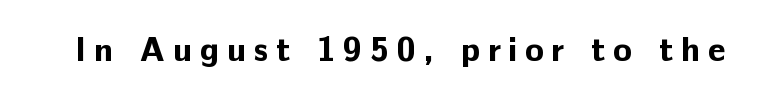
Q: Is the text bold? A: Yes.
Q: Is the text italic (slanted)? A: No, it is upright.
Q: Is the typeface a serif or a sans-serif typeface? A: Sans-serif.
Q: Is the text underlined? A: No.
Q: Is the spacing between letters normal or unusually wide? A: Unusually wide.
Q: Width (condensed, normal, or wide)? A: Normal.
Q: Stroke contrast? A: Low.
Q: x-height? A: Medium.
Q: Monospaced? A: No.
